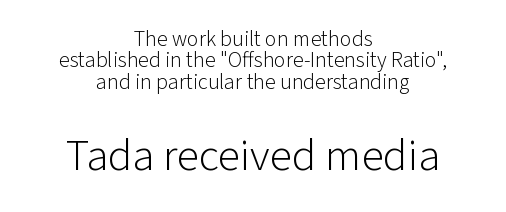
The image shows 45 px light sans-serif type, upright; set centered, tight line spacing (0.97x), normal letter spacing, not underlined; the second (bottom) block is 2.05x larger; low stroke contrast and a medium x-height.
